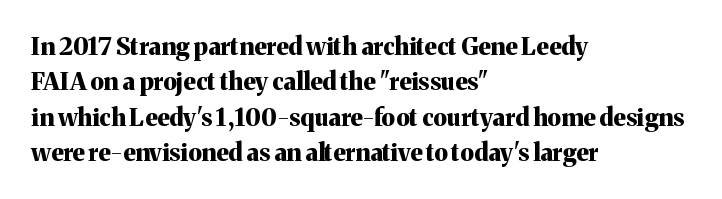
The image shows 24 px bold type, upright; set left-aligned, normal line spacing (1.47x), normal letter spacing, not underlined.
